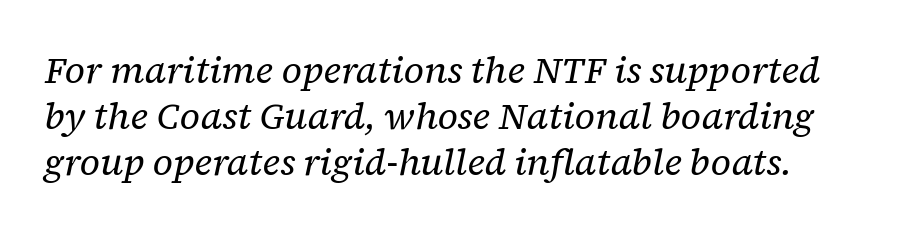
{"serif": "yes", "italic": "yes", "lean": "right", "slant_degrees": 12, "bold": "no", "weight": "regular", "width": "normal", "stroke_contrast": "low", "x_height": "medium", "monospaced": "no", "underline": "no", "line_spacing_ratio": 1.24, "letter_spacing": "normal", "letter_spacing_em": 0.0, "glyph_px": 37}
